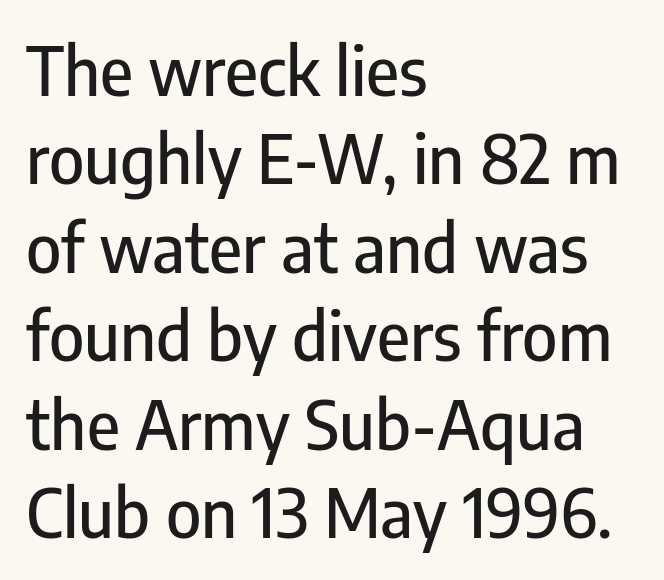
The rendering uses natural spacing where letterforms have individual widths. One-word summary of the alignment: left. Note: no serifs on the glyphs. The leading is moderate, giving the passage an even texture.
